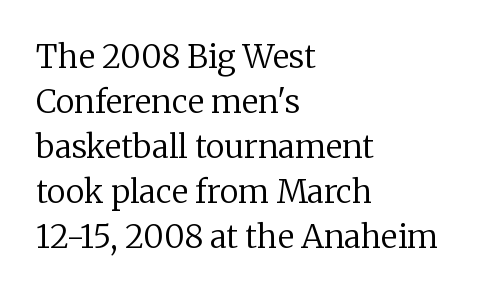
{"serif": "yes", "italic": "no", "bold": "no", "weight": "regular", "width": "normal", "stroke_contrast": "low", "x_height": "medium", "monospaced": "no", "underline": "no", "align": "left", "line_spacing": "normal", "line_spacing_ratio": 1.41, "letter_spacing": "normal", "letter_spacing_em": 0.0, "glyph_px": 32}
